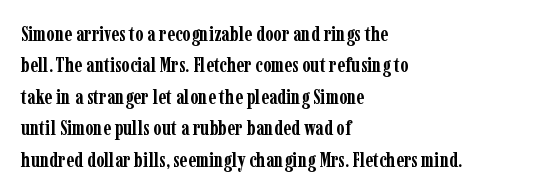
Set as a true bold cut, around the 700 mark. You can tell it's not italic because the verticals are truly vertical. Horizontally, the lines are justified to the leading edge only. Evenly set lines give the paragraph a standard silhouette. Just letters on the line, the space beneath them empty. Compared with typical body copy, the letter spacing here is the same.
